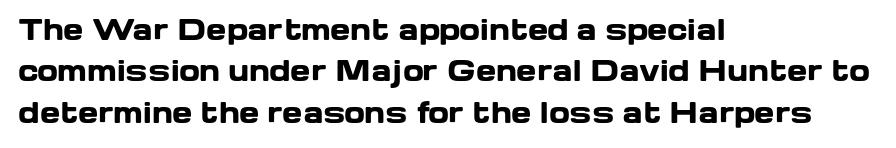
This block has exactly the height ordinary leading produces. The letterforms sit shoulder to shoulder at normal distance. On the weight axis this lands at bold, roughly 700. Line beginnings align vertically; line endings do not. A roman cut, with each character standing at attention.
